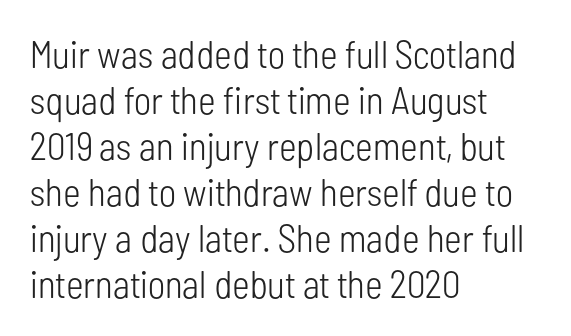
{"serif": "no", "italic": "no", "bold": "no", "weight": "light", "width": "condensed", "stroke_contrast": "low", "x_height": "medium", "monospaced": "no", "underline": "no", "align": "left", "line_spacing_ratio": 1.21, "letter_spacing": "normal", "letter_spacing_em": 0.0, "glyph_px": 38}
